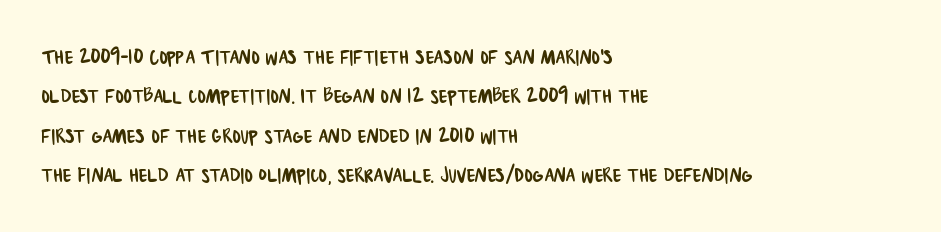
{"underline": "no", "align": "left", "line_spacing": "normal", "line_spacing_ratio": 1.58, "letter_spacing": "normal", "letter_spacing_em": 0.0, "glyph_px": 25}
